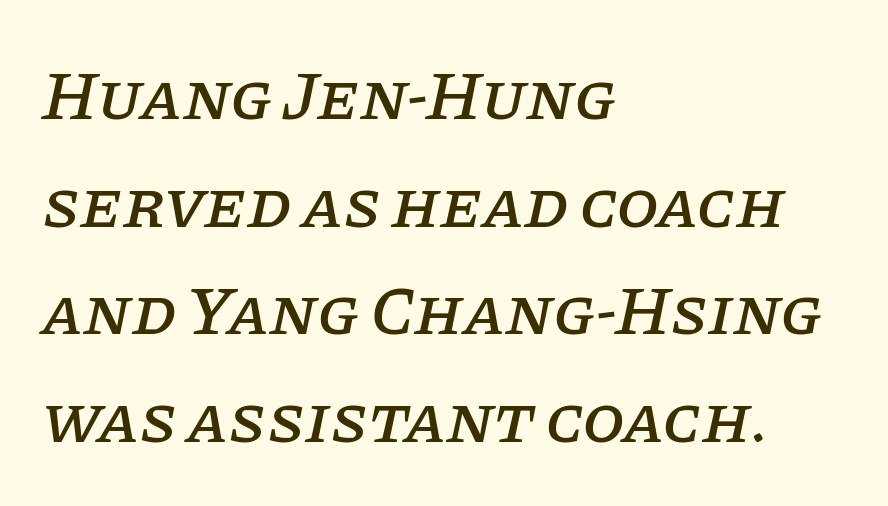
The image shows 69 px serif type, italic (leaning right); set left-aligned, normal line spacing (1.56x), normal letter spacing, not underlined; low stroke contrast and a large x-height.
